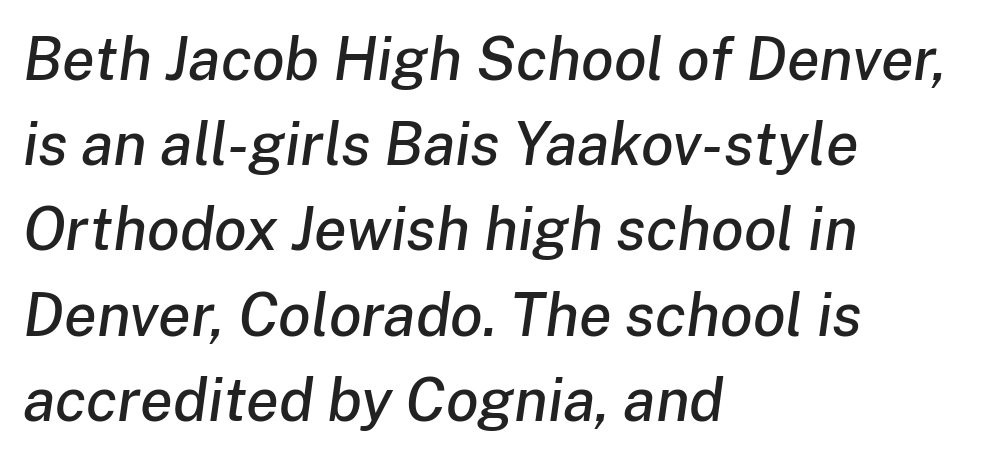
Q: Is the text italic (slanted)? A: Yes, it leans right by about 8 degrees.
Q: Is the text underlined? A: No.
Q: How is the paragraph aligned? A: Left-aligned.
Q: Is the spacing between letters normal or unusually wide? A: Normal.
Q: Is the spacing between lines tight, normal or loose? A: Normal.
Q: Width (condensed, normal, or wide)? A: Normal.
Q: Stroke contrast? A: Low.
Q: x-height? A: Medium.
Q: Monospaced? A: No.
